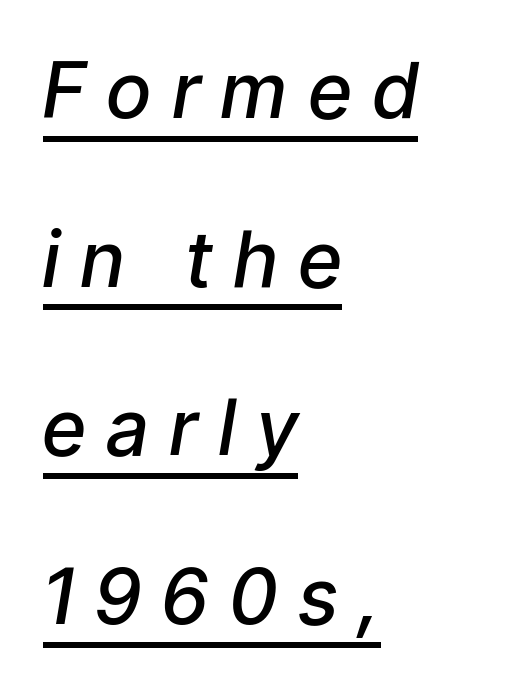
Q: Is the text bold? A: Semi-bold.
Q: Is the text italic (slanted)? A: Yes, it leans right by about 9 degrees.
Q: Is the text underlined? A: Yes.
Q: How is the paragraph aligned? A: Left-aligned.
Q: Is the spacing between letters normal or unusually wide? A: Unusually wide.
Q: Is the spacing between lines tight, normal or loose? A: Loose.
Q: Width (condensed, normal, or wide)? A: Condensed.
Q: Stroke contrast? A: Low.
Q: x-height? A: Medium.
Q: Monospaced? A: No.
